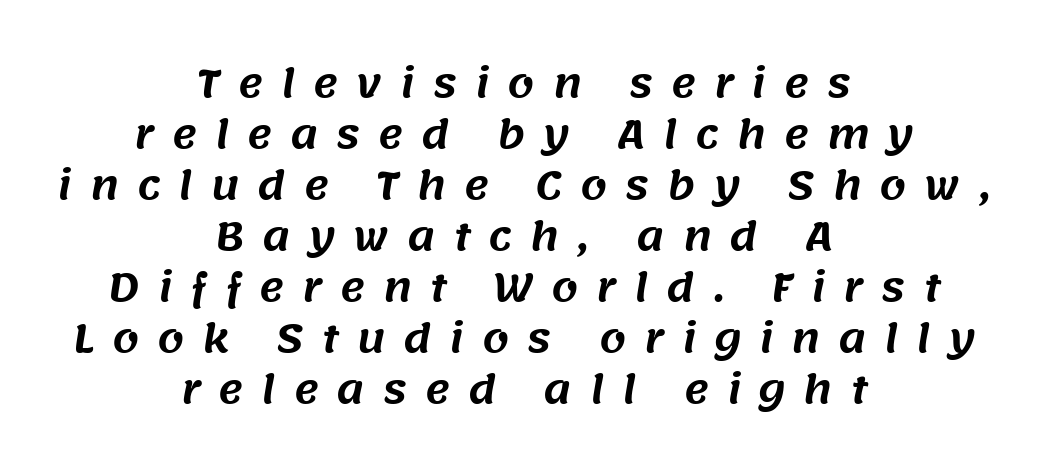
{"serif": "no", "width": "normal", "stroke_contrast": "medium", "x_height": "large", "monospaced": "no", "underline": "no", "align": "center", "line_spacing": "normal", "line_spacing_ratio": 1.34, "letter_spacing": "wide", "letter_spacing_em": 0.47, "glyph_px": 38}
